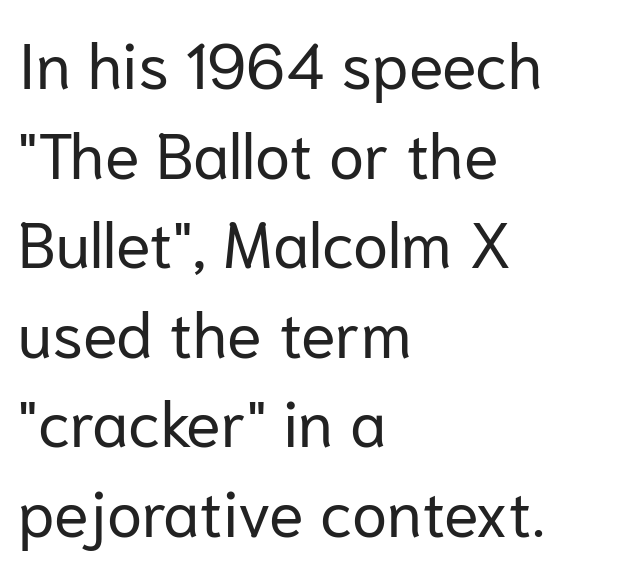
Q: Is the text bold? A: No.
Q: Is the text italic (slanted)? A: No, it is upright.
Q: Is the typeface a serif or a sans-serif typeface? A: Sans-serif.
Q: Is the text underlined? A: No.
Q: How is the paragraph aligned? A: Left-aligned.
Q: Is the spacing between letters normal or unusually wide? A: Normal.
Q: Is the spacing between lines tight, normal or loose? A: Normal.
Q: Width (condensed, normal, or wide)? A: Normal.
Q: Stroke contrast? A: Low.
Q: x-height? A: Medium.
Q: Monospaced? A: No.
